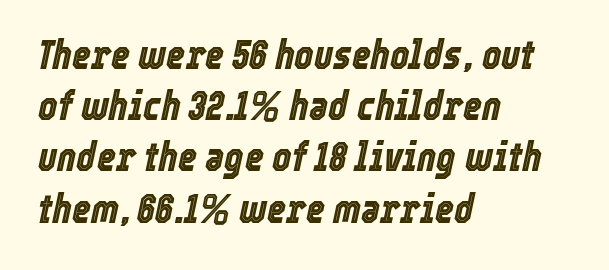
{"italic": "yes", "lean": "right", "slant_degrees": 12, "width": "condensed", "x_height": "medium", "monospaced": "no", "underline": "no", "align": "left", "line_spacing": "normal", "line_spacing_ratio": 1.25, "letter_spacing": "normal", "letter_spacing_em": 0.0, "glyph_px": 41}
